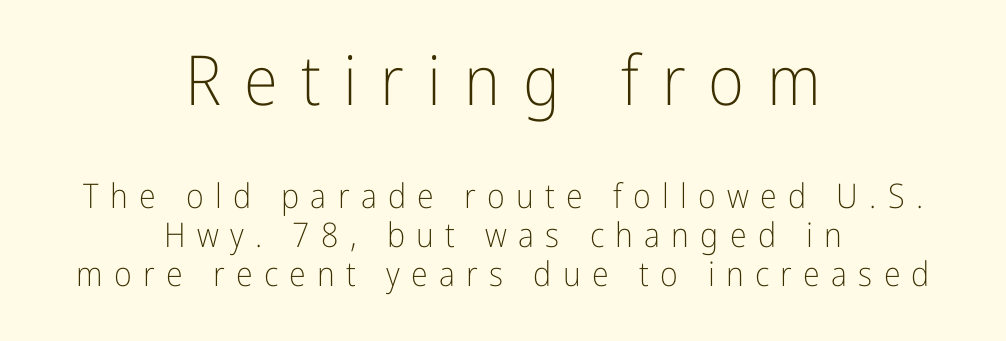
Q: Is the text bold? A: No.
Q: Is the text italic (slanted)? A: No, it is upright.
Q: Is the typeface a serif or a sans-serif typeface? A: Sans-serif.
Q: Is the text underlined? A: No.
Q: How is the paragraph aligned? A: Centered.
Q: Is the spacing between letters normal or unusually wide? A: Unusually wide.
Q: Is the spacing between lines tight, normal or loose? A: Tight.
Q: Which block of text is set in a larger size, the first (top) or the second (bottom)? A: The first (top) one.
Q: Width (condensed, normal, or wide)? A: Condensed.
Q: Stroke contrast? A: Low.
Q: x-height? A: Medium.
Q: Monospaced? A: No.
